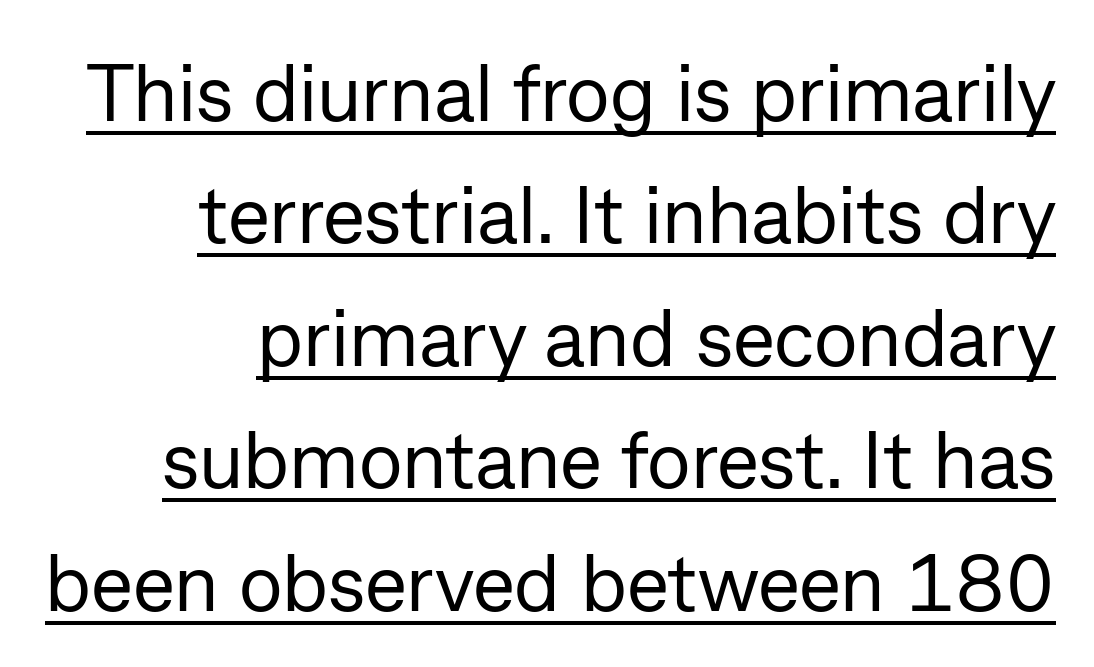
{"serif": "no", "italic": "no", "bold": "no", "weight": "regular", "width": "normal", "stroke_contrast": "low", "x_height": "medium", "monospaced": "no", "underline": "yes", "align": "right", "line_spacing": "normal", "line_spacing_ratio": 1.53, "letter_spacing": "normal", "letter_spacing_em": 0.0, "glyph_px": 80}
